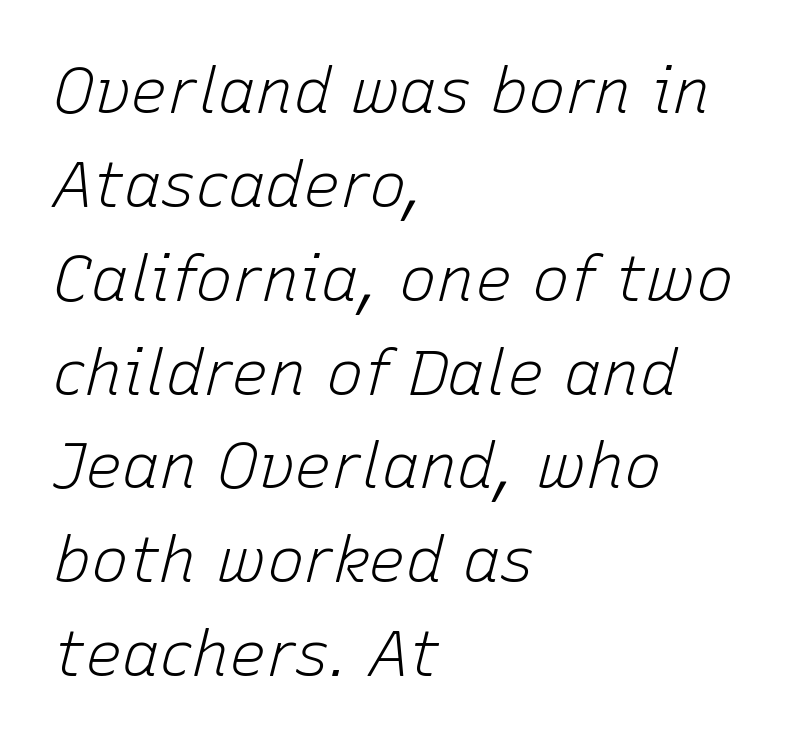
Q: Is the text bold? A: No.
Q: Is the text italic (slanted)? A: Yes, it leans right by about 15 degrees.
Q: Is the text underlined? A: No.
Q: How is the paragraph aligned? A: Left-aligned.
Q: Is the spacing between letters normal or unusually wide? A: Normal.
Q: Is the spacing between lines tight, normal or loose? A: Normal.
Q: Width (condensed, normal, or wide)? A: Normal.
Q: Stroke contrast? A: Low.
Q: x-height? A: Medium.
Q: Monospaced? A: No.
